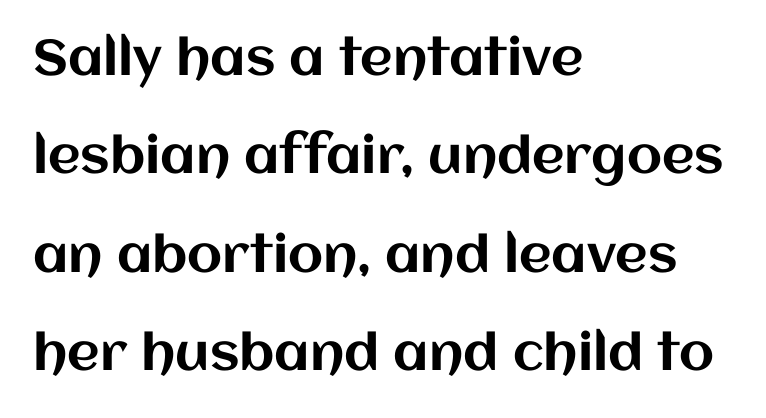
Q: Is the text italic (slanted)? A: No, it is upright.
Q: Is the text underlined? A: No.
Q: How is the paragraph aligned? A: Left-aligned.
Q: Is the spacing between letters normal or unusually wide? A: Normal.
Q: Is the spacing between lines tight, normal or loose? A: Loose.
Q: Width (condensed, normal, or wide)? A: Normal.
Q: Stroke contrast? A: Medium.
Q: x-height? A: Large.
Q: Monospaced? A: No.
